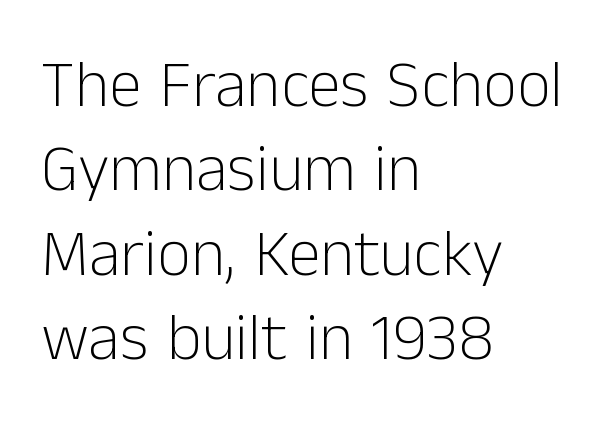
The image shows 66 px light sans-serif type, upright; set left-aligned, normal line spacing (1.28x), normal letter spacing, not underlined; low stroke contrast and a medium x-height.
